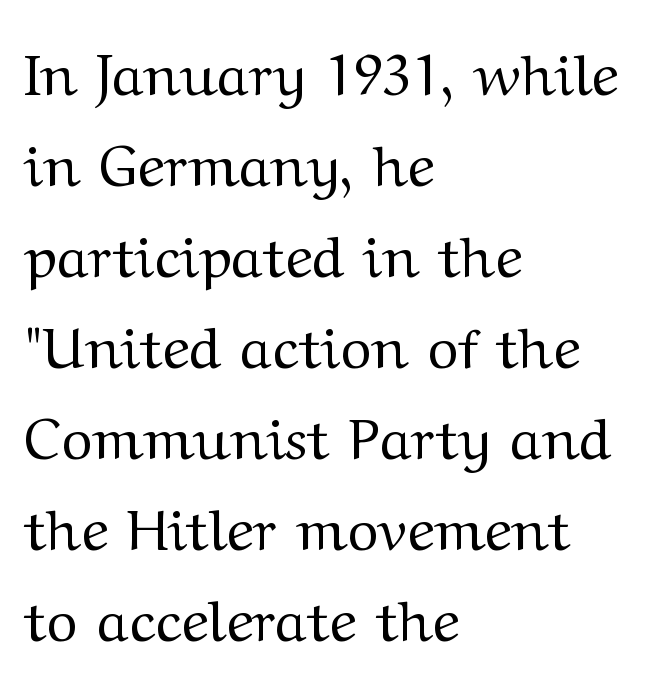
Q: Is the text bold? A: No.
Q: Is the text italic (slanted)? A: No, it is upright.
Q: Is the typeface a serif or a sans-serif typeface? A: Serif.
Q: Is the text underlined? A: No.
Q: How is the paragraph aligned? A: Left-aligned.
Q: Is the spacing between letters normal or unusually wide? A: Normal.
Q: Is the spacing between lines tight, normal or loose? A: Normal.
Q: Width (condensed, normal, or wide)? A: Wide.
Q: Stroke contrast? A: Medium.
Q: x-height? A: Medium.
Q: Monospaced? A: No.
